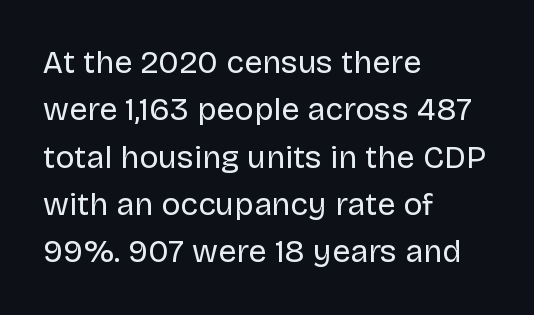
Q: Is the text bold? A: No.
Q: Is the text italic (slanted)? A: No, it is upright.
Q: Is the typeface a serif or a sans-serif typeface? A: Sans-serif.
Q: Is the text underlined? A: No.
Q: How is the paragraph aligned? A: Left-aligned.
Q: Is the spacing between letters normal or unusually wide? A: Normal.
Q: Is the spacing between lines tight, normal or loose? A: Normal.
Q: Width (condensed, normal, or wide)? A: Normal.
Q: Stroke contrast? A: Low.
Q: x-height? A: Large.
Q: Monospaced? A: No.
